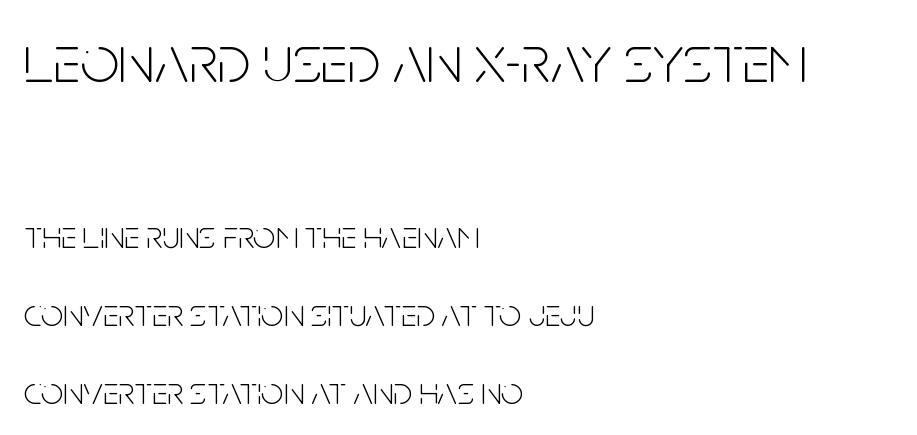
Each letter keeps its own natural width here, so spacing adapts to shape. This sample trades compactness for vertical openness between lines. Just letters on the line, the space beneath them empty. The strokes carry an ordinary text weight at most. Glyph-to-glyph distance matches everyday printed text.
